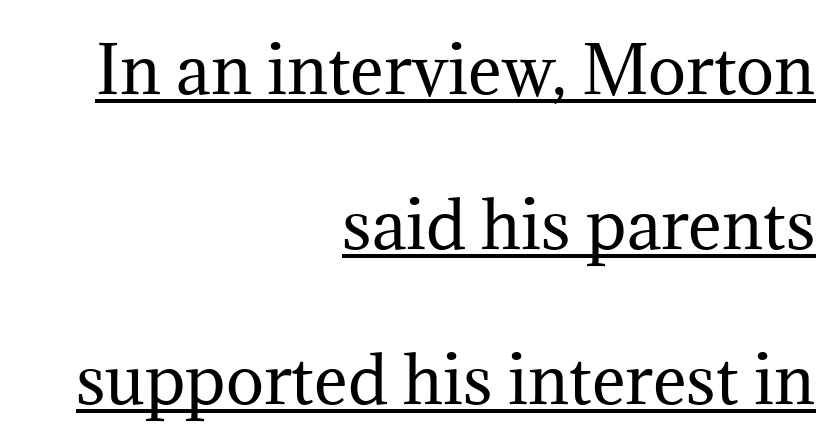
{"serif": "yes", "italic": "no", "bold": "no", "weight": "regular", "width": "normal", "stroke_contrast": "medium", "x_height": "medium", "monospaced": "no", "underline": "yes", "align": "right", "line_spacing": "loose", "line_spacing_ratio": 2.42, "letter_spacing": "normal", "letter_spacing_em": 0.0, "glyph_px": 64}
